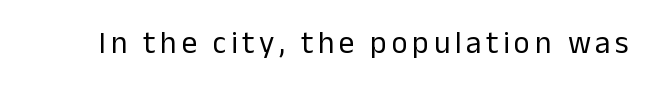
The image shows 31 px regular-weight sans-serif type, upright; set not underlined; low stroke contrast and a medium x-height.
